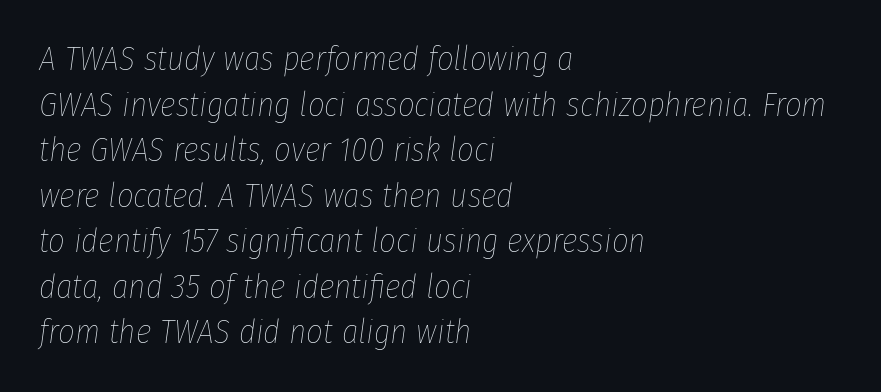
The strokes carry an ordinary text weight at most. This rendering leaves character spacing at its baseline value. Looks like regular typesetting: each glyph gets only the width it needs. The ragged edge is on the right, which tells us the setting is flush left.
